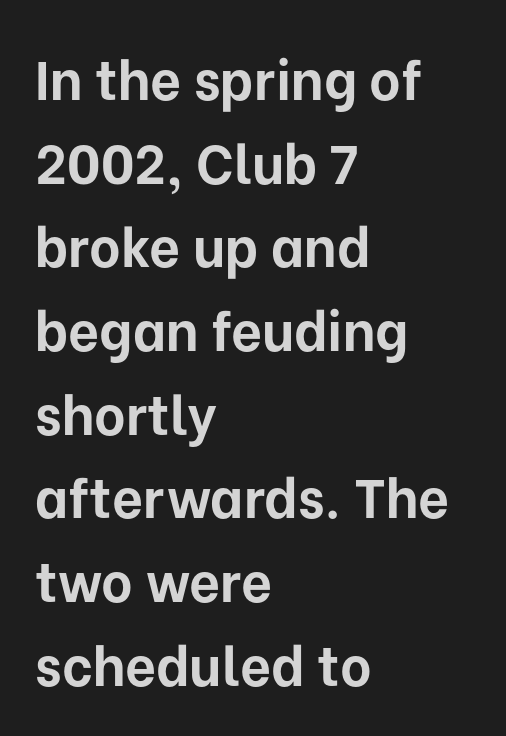
The image shows 54 px bold sans-serif type, upright; set left-aligned, normal line spacing (1.55x), normal letter spacing, not underlined; low stroke contrast and a medium x-height.
